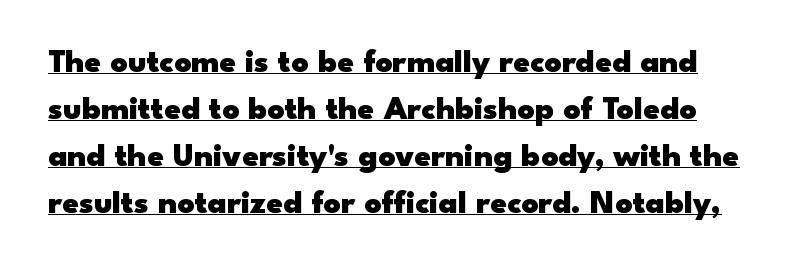
Q: Is the text bold? A: Yes.
Q: Is the text italic (slanted)? A: No, it is upright.
Q: Is the typeface a serif or a sans-serif typeface? A: Sans-serif.
Q: Is the text underlined? A: Yes.
Q: Is the spacing between letters normal or unusually wide? A: Normal.
Q: Is the spacing between lines tight, normal or loose? A: Normal.
Q: Width (condensed, normal, or wide)? A: Wide.
Q: Stroke contrast? A: Low.
Q: x-height? A: Small.
Q: Monospaced? A: No.
